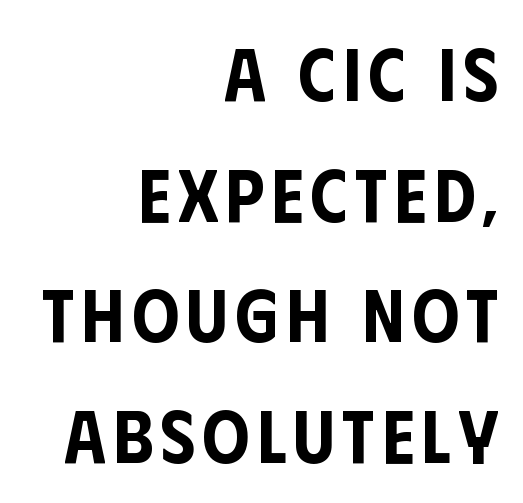
Evenly set lines give the paragraph a standard silhouette. Each letter keeps its own natural width here, so spacing adapts to shape. Look at the bottom of the vertical strokes: they stop flat, with no serifs. The lettering holds an erect, upright posture throughout.
